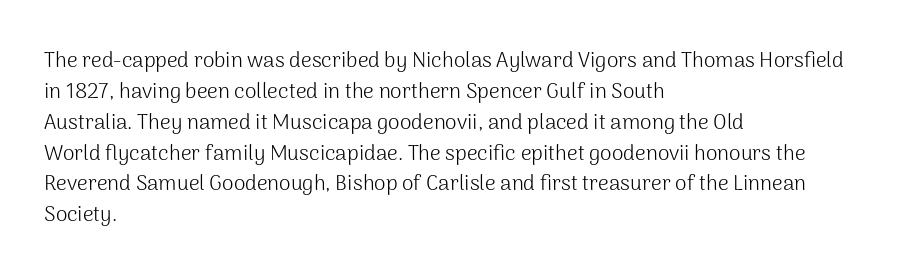
The image shows 21 px text type, upright; set left-aligned, normal line spacing (1.47x), normal letter spacing, not underlined.
